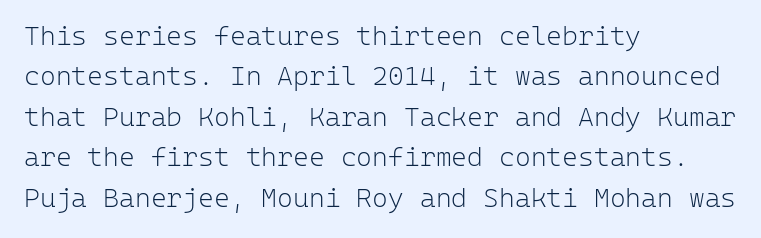
The image shows 27 px text type, upright; set left-aligned, normal line spacing (1.5x), normal letter spacing, not underlined.
